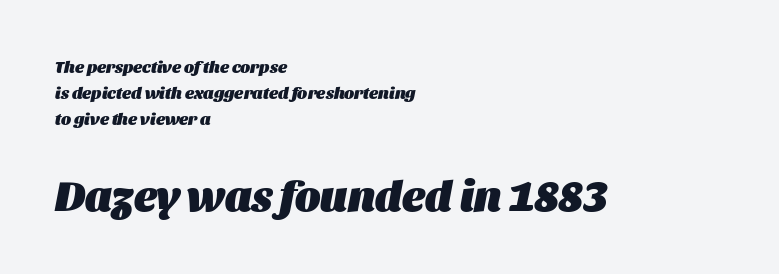
The image shows 43 px heavy type, italic (leaning right); set left-aligned, normal line spacing (1.52x), normal letter spacing, not underlined; the second (bottom) block is 2.53x larger; medium stroke contrast and a large x-height.
